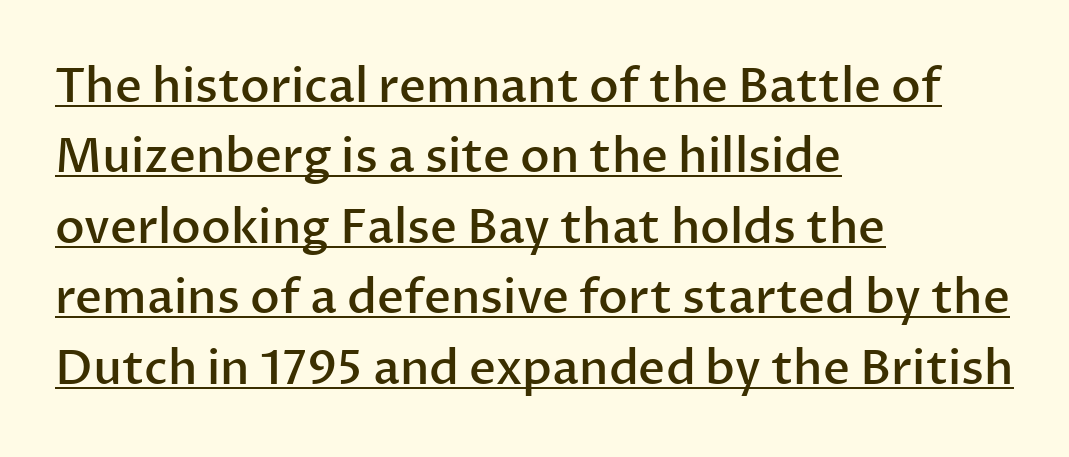
{"serif": "no", "italic": "no", "bold": "semi", "weight": "semibold", "width": "normal", "stroke_contrast": "low", "x_height": "medium", "monospaced": "no", "underline": "yes", "align": "left", "line_spacing": "normal", "line_spacing_ratio": 1.5, "letter_spacing": "normal", "letter_spacing_em": 0.0, "glyph_px": 47}
